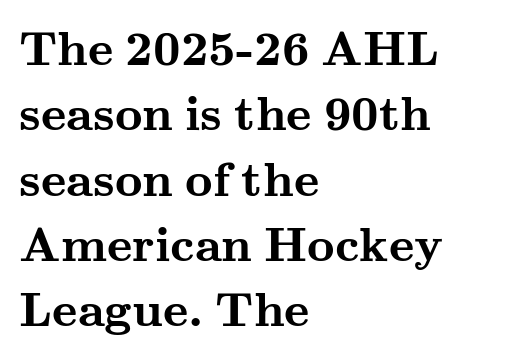
These lines keep a tight, regular rhythm from letter to letter. Compared with typical paragraphs, the rows here are spaced about the same. Typesetter's note: full bold, strokes at maximum text heaviness. Where is the straight margin? On the left.
